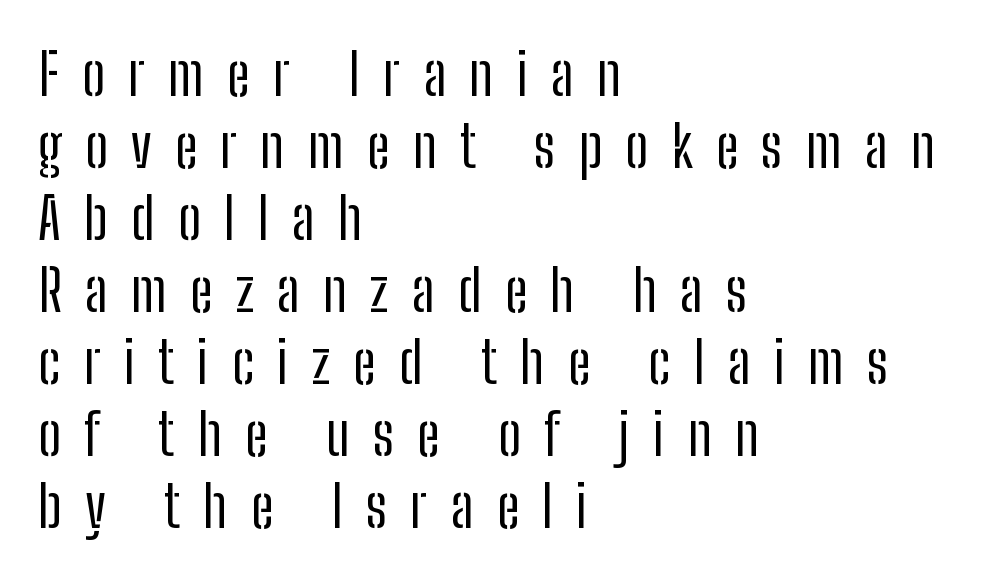
Stroke terminals: plain, sans-serif. Students, note that the glyphs here are deliberately spaced far apart. Proportional: the letters do not fall into vertical columns. The axis of the letterforms is exactly vertical. The typeface has the unassuming heft of standard copy or less. Check the space under the baseline: it is left empty.
